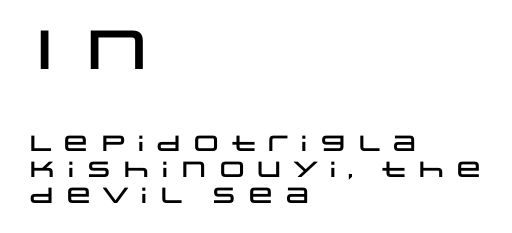
A student would notice the top passage is typeset larger than what follows. The text block is weighted toward the left margin, trailing off unevenly rightward. Serif or sans? Sans — the stroke terminals are bare. Quick note: not italic, upright. Here the designer chose a conventional face with non-uniform glyph widths. Underlining? Definitely not there.
